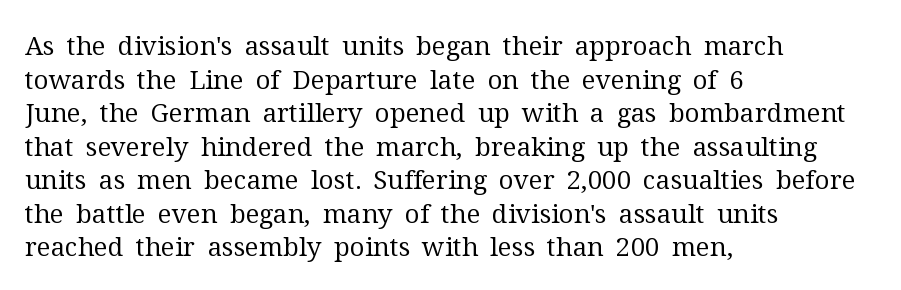
The image shows 26 px text type, upright; set left-aligned, normal line spacing (1.29x), normal letter spacing, not underlined.
